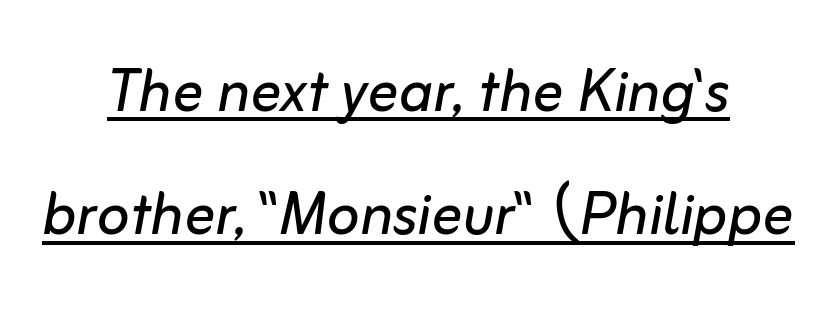
{"italic": "yes", "lean": "right", "slant_degrees": 10, "bold": "no", "weight": "regular", "width": "normal", "stroke_contrast": "low", "x_height": "medium", "monospaced": "no", "underline": "yes", "align": "center", "line_spacing": "normal", "line_spacing_ratio": 1.6, "letter_spacing": "normal", "letter_spacing_em": 0.0, "glyph_px": 77}
